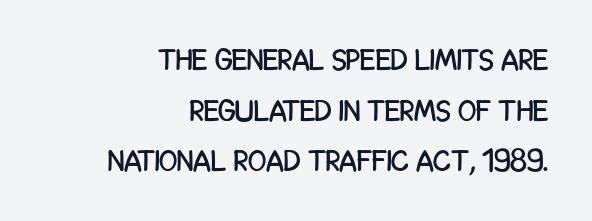
Q: Is the text italic (slanted)? A: No, it is upright.
Q: Is the typeface a serif or a sans-serif typeface? A: Sans-serif.
Q: Is the text underlined? A: No.
Q: How is the paragraph aligned? A: Right-aligned.
Q: Is the spacing between letters normal or unusually wide? A: Normal.
Q: Is the spacing between lines tight, normal or loose? A: Normal.
Q: Width (condensed, normal, or wide)? A: Condensed.
Q: Stroke contrast? A: Low.
Q: x-height? A: Large.
Q: Monospaced? A: No.
